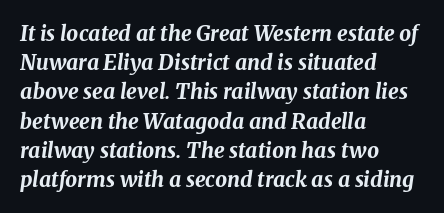
{"italic": "yes", "lean": "right", "slant_degrees": 8, "bold": "yes", "underline": "no", "align": "left", "line_spacing": "normal", "line_spacing_ratio": 1.39, "letter_spacing": "normal", "letter_spacing_em": 0.0, "glyph_px": 21}
